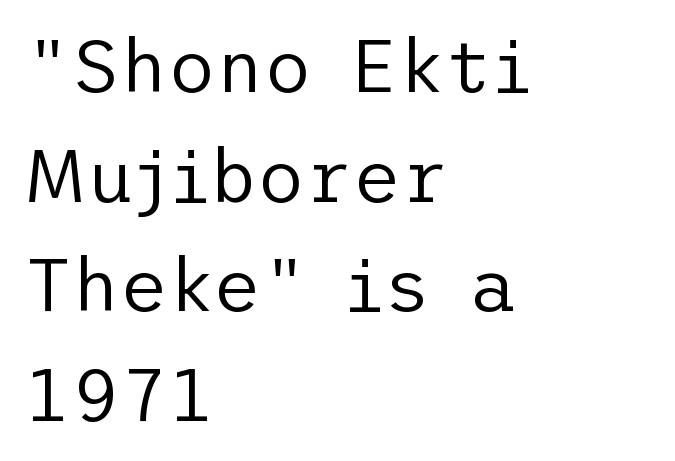
{"serif": "no", "italic": "no", "bold": "no", "weight": "regular", "width": "normal", "stroke_contrast": "low", "x_height": "medium", "underline": "no", "align": "left", "line_spacing": "normal", "line_spacing_ratio": 1.48, "letter_spacing": "normal", "letter_spacing_em": 0.0, "glyph_px": 74}
